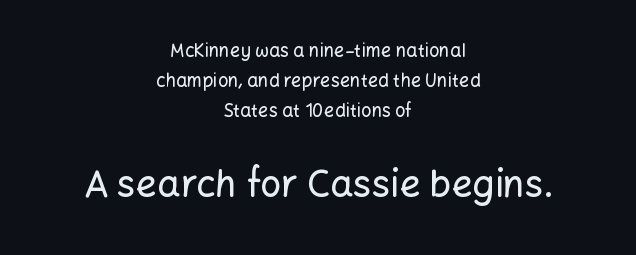
Q: Is the text italic (slanted)? A: No, it is upright.
Q: Is the typeface a serif or a sans-serif typeface? A: Sans-serif.
Q: Is the text underlined? A: No.
Q: How is the paragraph aligned? A: Centered.
Q: Is the spacing between letters normal or unusually wide? A: Normal.
Q: Is the spacing between lines tight, normal or loose? A: Normal.
Q: Which block of text is set in a larger size, the first (top) or the second (bottom)? A: The second (bottom) one.
Q: Width (condensed, normal, or wide)? A: Normal.
Q: Stroke contrast? A: Low.
Q: x-height? A: Medium.
Q: Monospaced? A: No.
